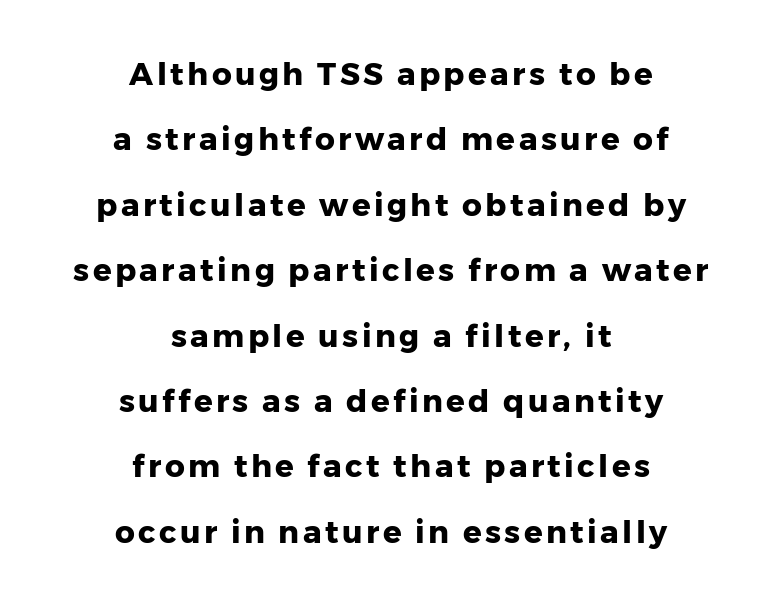
The image shows 31 px heavy sans-serif type, upright; set centered, loose line spacing (2.11x), not underlined; low stroke contrast and a medium x-height.
